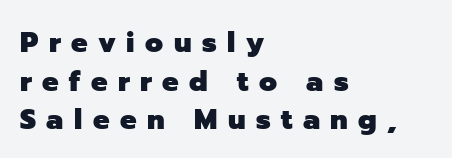
The image shows 29 px heavy sans-serif type, upright; set left-aligned, normal line spacing (1.33x), unusually wide letter spacing (+0.36 em), not underlined; low stroke contrast and a medium x-height.
